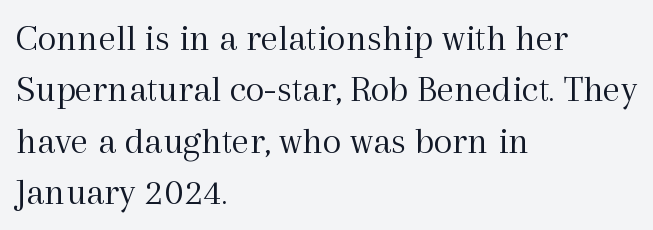
Q: Is the text bold? A: No.
Q: Is the text italic (slanted)? A: No, it is upright.
Q: Is the typeface a serif or a sans-serif typeface? A: Serif.
Q: Is the text underlined? A: No.
Q: How is the paragraph aligned? A: Left-aligned.
Q: Is the spacing between letters normal or unusually wide? A: Normal.
Q: Is the spacing between lines tight, normal or loose? A: Normal.
Q: Width (condensed, normal, or wide)? A: Normal.
Q: x-height? A: Medium.
Q: Monospaced? A: No.
